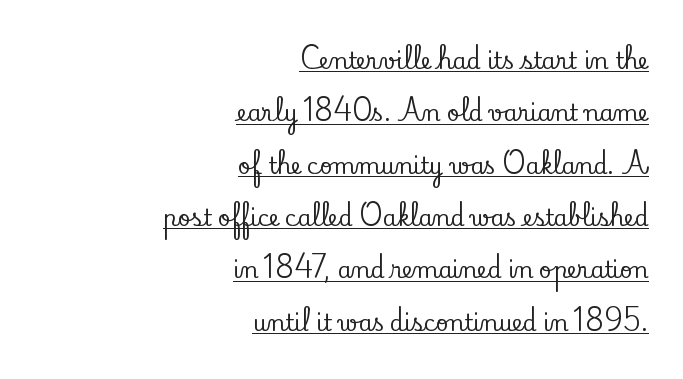
The image shows 22 px text type, upright; set right-aligned, loose line spacing (2.38x), normal letter spacing, underlined.
